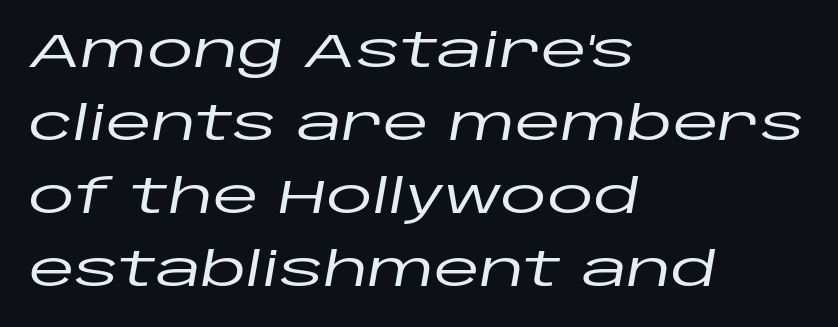
Q: Is the text italic (slanted)? A: Yes, it leans right by about 10 degrees.
Q: Is the text underlined? A: No.
Q: How is the paragraph aligned? A: Left-aligned.
Q: Is the spacing between letters normal or unusually wide? A: Normal.
Q: Is the spacing between lines tight, normal or loose? A: Normal.
Q: Width (condensed, normal, or wide)? A: Wide.
Q: Stroke contrast? A: Low.
Q: x-height? A: Large.
Q: Monospaced? A: No.
